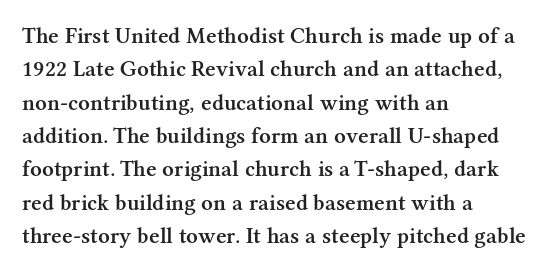
The image shows 23 px text type, upright; set left-aligned, normal line spacing (1.45x), normal letter spacing, not underlined.
